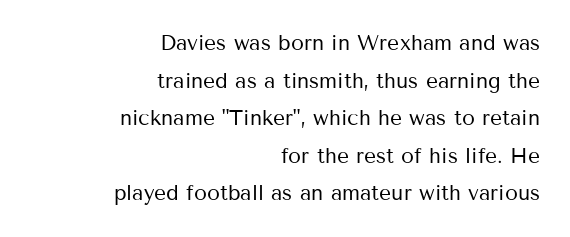
{"italic": "no", "bold": "no", "underline": "no", "align": "right", "line_spacing_ratio": 1.79, "letter_spacing": "normal", "letter_spacing_em": 0.0, "glyph_px": 21}
